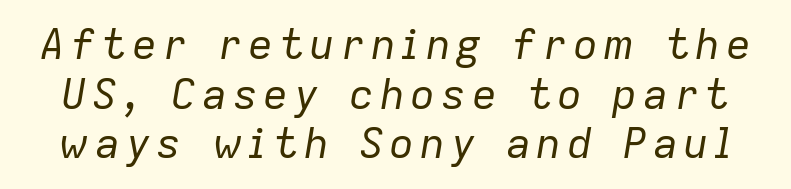
{"italic": "yes", "lean": "right", "slant_degrees": 9, "bold": "no", "weight": "regular", "width": "normal", "stroke_contrast": "low", "x_height": "medium", "monospaced": "no", "underline": "no", "line_spacing_ratio": 1.18, "glyph_px": 42}
